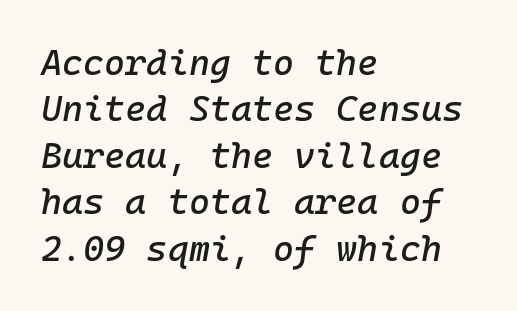
The image shows 36 px text type, italic (leaning right), monospaced; set left-aligned, normal line spacing (1.29x), normal letter spacing, not underlined; low stroke contrast and a medium x-height.
